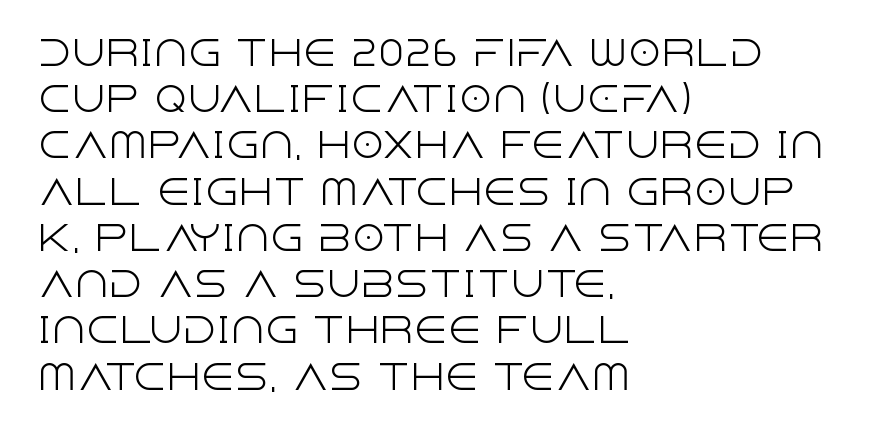
Q: Is the text bold? A: No.
Q: Is the text italic (slanted)? A: No, it is upright.
Q: Is the typeface a serif or a sans-serif typeface? A: Sans-serif.
Q: Is the text underlined? A: No.
Q: How is the paragraph aligned? A: Left-aligned.
Q: Is the spacing between letters normal or unusually wide? A: Normal.
Q: Is the spacing between lines tight, normal or loose? A: Normal.
Q: Width (condensed, normal, or wide)? A: Normal.
Q: x-height? A: Large.
Q: Monospaced? A: No.
